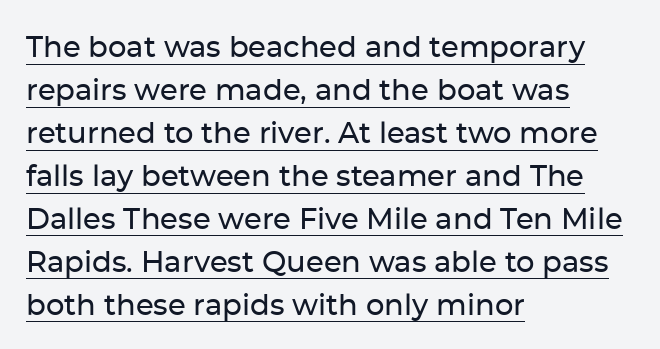
{"serif": "no", "italic": "no", "width": "normal", "stroke_contrast": "low", "x_height": "medium", "monospaced": "no", "underline": "yes", "align": "left", "line_spacing": "normal", "line_spacing_ratio": 1.48, "letter_spacing": "normal", "letter_spacing_em": 0.0, "glyph_px": 29}
